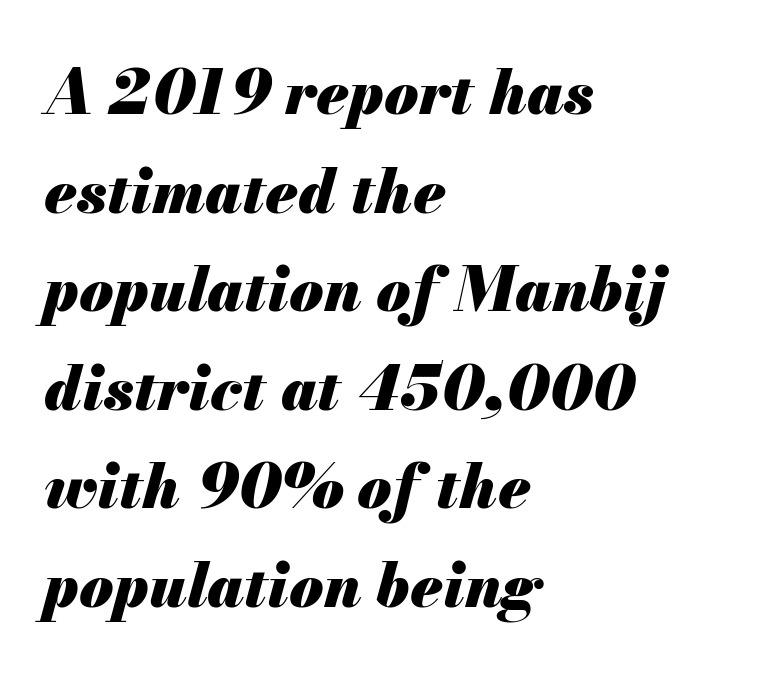
Q: Is the text bold? A: Yes.
Q: Is the text italic (slanted)? A: Yes, it leans right by about 13 degrees.
Q: Is the text underlined? A: No.
Q: How is the paragraph aligned? A: Left-aligned.
Q: Is the spacing between letters normal or unusually wide? A: Normal.
Q: Is the spacing between lines tight, normal or loose? A: Normal.
Q: Width (condensed, normal, or wide)? A: Normal.
Q: Stroke contrast? A: Medium.
Q: x-height? A: Small.
Q: Monospaced? A: No.
